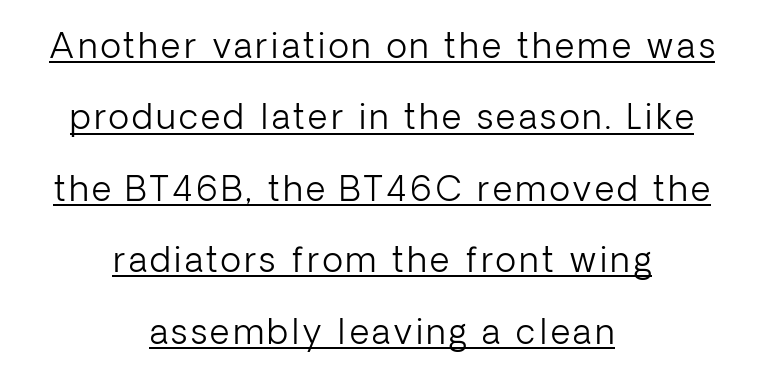
The type sits square on the baseline with zero lean. This sample is center-justified, so both line endings float freely. The lettering is marked with a stroke running underneath it. How would I describe the line gaps? Wide and relaxed.
